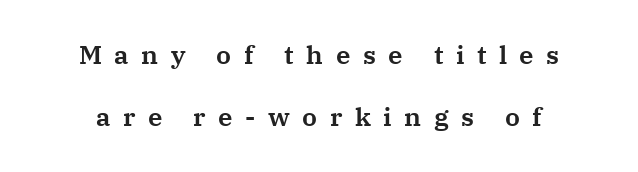
Quick note: interline space is abundant. Inter-character spacing is expanded well beyond the font's built-in metrics. The letters stand upright; this is a roman face. Check the space under the baseline: it is left empty.
